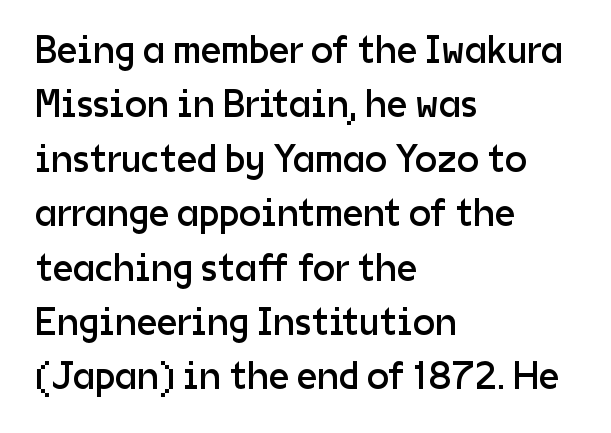
The lines sit at an ordinary, default distance from one another. The setting favours the left margin, as ordinary paragraphs usually do. Upright lettering throughout. Nothing unusual about the tracking: characters are spaced as the font intends. Here the designer chose a conventional face with non-uniform glyph widths.
